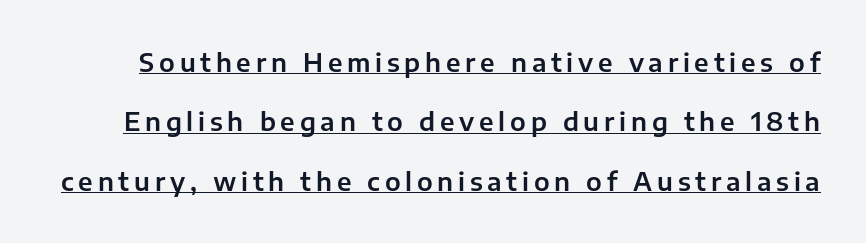
You can tell it's not italic because the verticals are truly vertical. The face used here appears with an underline applied. In terms of leading, this rendering errs on the spacious side.
